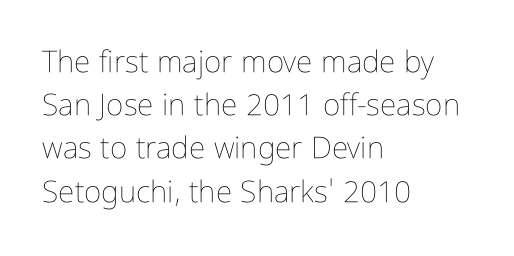
The image shows 30 px thin, condensed type, upright; set left-aligned, normal line spacing (1.44x), normal letter spacing, not underlined; low stroke contrast and a medium x-height.
